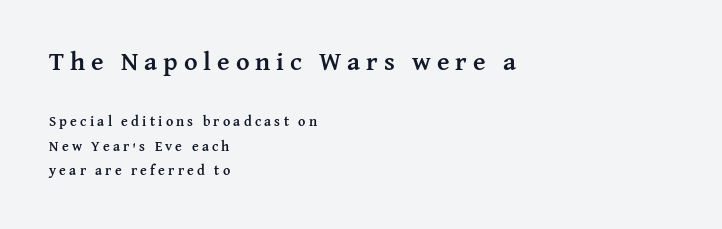
Q: Is the text bold? A: Yes.
Q: Is the text italic (slanted)? A: No, it is upright.
Q: Is the text underlined? A: No.
Q: How is the paragraph aligned? A: Left-aligned.
Q: Is the spacing between letters normal or unusually wide? A: Unusually wide.
Q: Which block of text is set in a larger size, the first (top) or the second (bottom)? A: The first (top) one.
